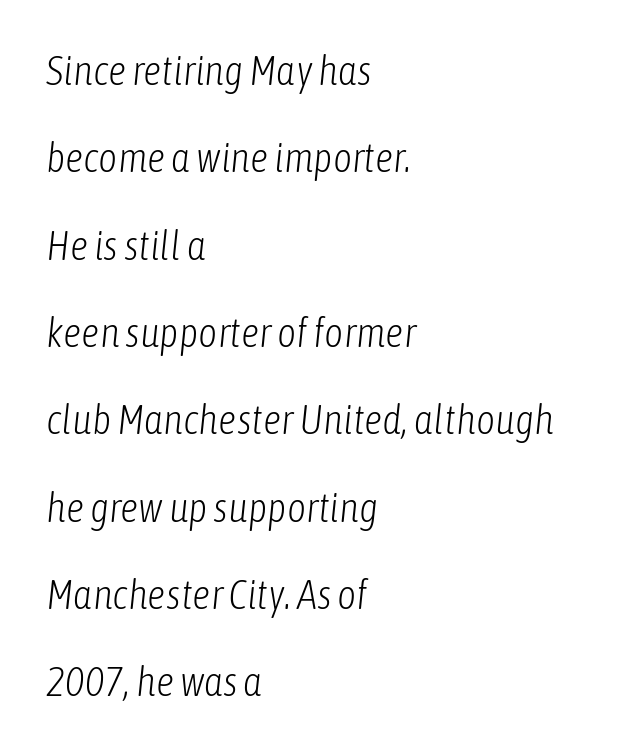
Spacing verdict: proportional, widths tailored to each character. Which margin do the lines hug? The left one — the right edge is uneven. Would a proofreader flag this as italicized? Yes. Check the space under the baseline: it is left empty. The font sits on the lighter half of the weight spectrum, regular included.
